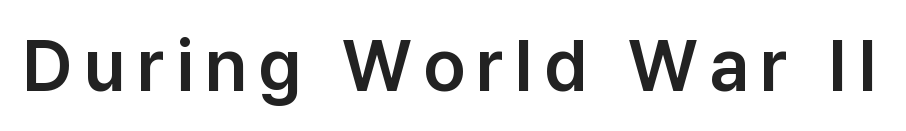
{"serif": "no", "italic": "no", "width": "normal", "stroke_contrast": "low", "x_height": "medium", "monospaced": "no", "underline": "no", "glyph_px": 72}
